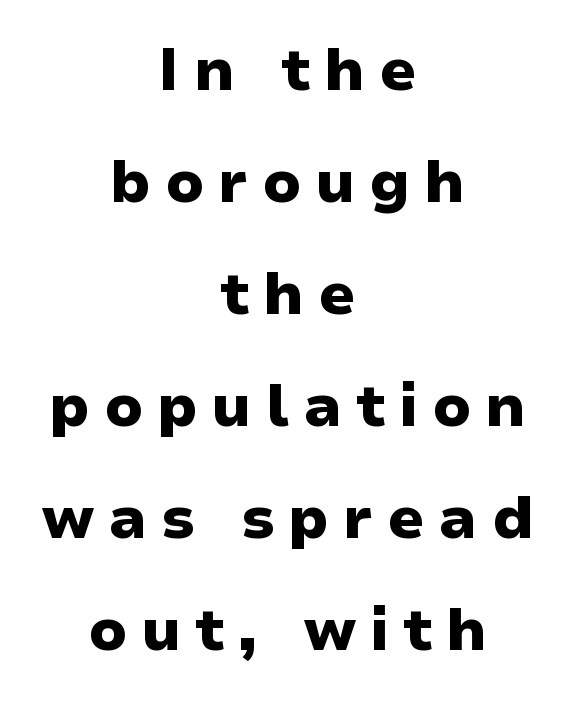
{"serif": "no", "italic": "no", "bold": "yes", "weight": "heavy", "width": "wide", "stroke_contrast": "low", "x_height": "medium", "monospaced": "no", "underline": "no", "align": "center", "line_spacing": "loose", "line_spacing_ratio": 1.9, "letter_spacing": "wide", "letter_spacing_em": 0.23, "glyph_px": 59}
